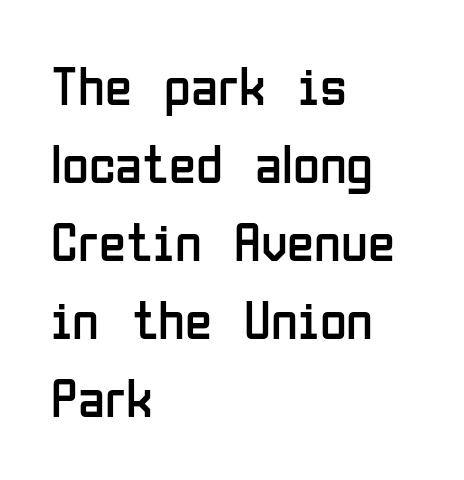
{"serif": "no", "italic": "no", "bold": "no", "weight": "regular", "width": "condensed", "stroke_contrast": "low", "x_height": "medium", "monospaced": "no", "underline": "no", "align": "left", "line_spacing": "normal", "line_spacing_ratio": 1.42, "letter_spacing": "normal", "letter_spacing_em": 0.0, "glyph_px": 55}
